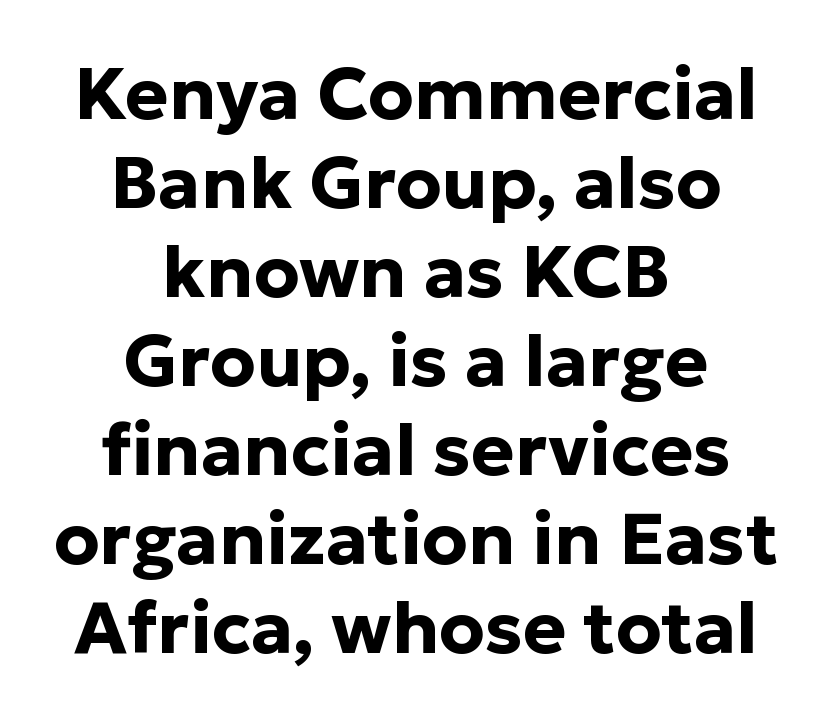
{"serif": "no", "italic": "no", "bold": "yes", "weight": "bold", "width": "normal", "stroke_contrast": "low", "x_height": "medium", "monospaced": "no", "underline": "no", "align": "center", "line_spacing_ratio": 1.22, "letter_spacing": "normal", "letter_spacing_em": 0.0, "glyph_px": 73}
